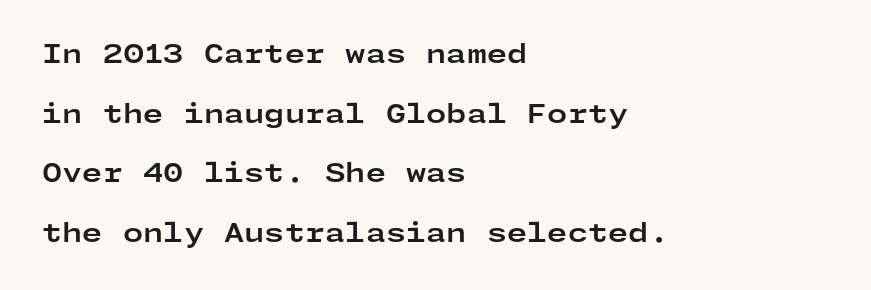
The image shows 26 px bold type, upright; set left-aligned, loose line spacing (2.29x), normal letter spacing, not underlined.
